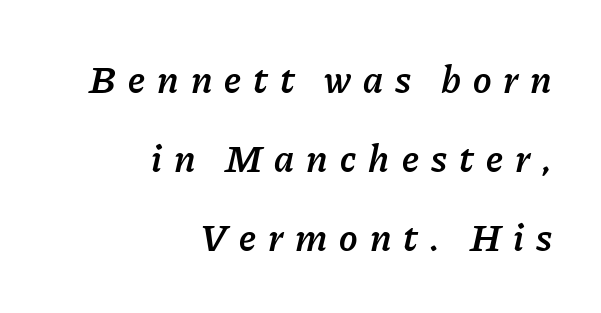
Q: Is the text bold? A: Semi-bold.
Q: Is the text italic (slanted)? A: Yes, it leans right by about 11 degrees.
Q: Is the text underlined? A: No.
Q: How is the paragraph aligned? A: Right-aligned.
Q: Is the spacing between letters normal or unusually wide? A: Unusually wide.
Q: Is the spacing between lines tight, normal or loose? A: Loose.
Q: Width (condensed, normal, or wide)? A: Normal.
Q: Stroke contrast? A: Low.
Q: x-height? A: Medium.
Q: Monospaced? A: No.
